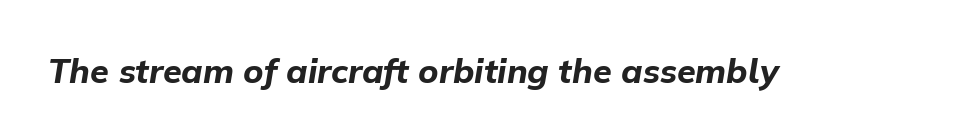
These lines are rendered in a variable-pitch font. Notice how the stems are inclined rather than vertical — that's the hallmark of italics. Here the glyphs are tracked normally, forming tight word shapes. Is the type bold? Yes — the strokes are clearly thick and heavy. Has an underline been added? It has not.
